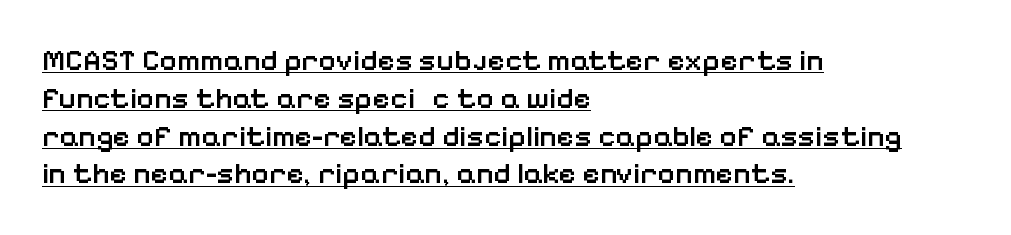
Q: Is the text bold? A: Semi-bold.
Q: Is the text italic (slanted)? A: No, it is upright.
Q: Is the typeface a serif or a sans-serif typeface? A: Sans-serif.
Q: Is the text underlined? A: Yes.
Q: How is the paragraph aligned? A: Left-aligned.
Q: Is the spacing between letters normal or unusually wide? A: Normal.
Q: Is the spacing between lines tight, normal or loose? A: Normal.
Q: Width (condensed, normal, or wide)? A: Normal.
Q: Stroke contrast? A: Low.
Q: x-height? A: Medium.
Q: Monospaced? A: No.
